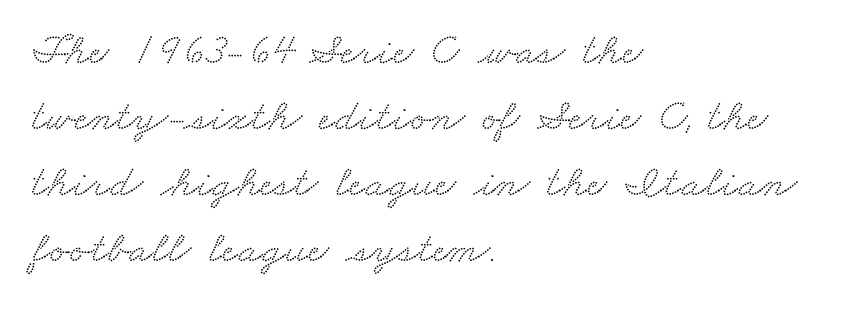
Little horizontal feet cap the strokes, marking this as serif type. The rendering keeps characters at their native spacing. Evenly set lines give the paragraph a standard silhouette. Anything drawn beneath the words? Only blank space. Spacing verdict: proportional, widths tailored to each character.
